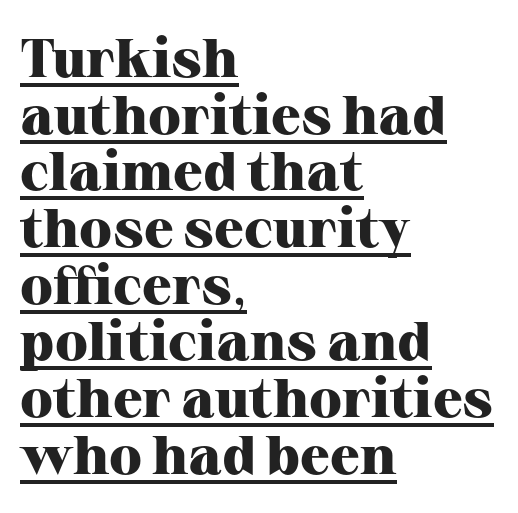
Q: Is the text bold? A: Yes.
Q: Is the text italic (slanted)? A: No, it is upright.
Q: Is the typeface a serif or a sans-serif typeface? A: Serif.
Q: Is the text underlined? A: Yes.
Q: How is the paragraph aligned? A: Left-aligned.
Q: Is the spacing between letters normal or unusually wide? A: Normal.
Q: Is the spacing between lines tight, normal or loose? A: Tight.
Q: Width (condensed, normal, or wide)? A: Normal.
Q: Stroke contrast? A: High.
Q: x-height? A: Medium.
Q: Monospaced? A: No.
